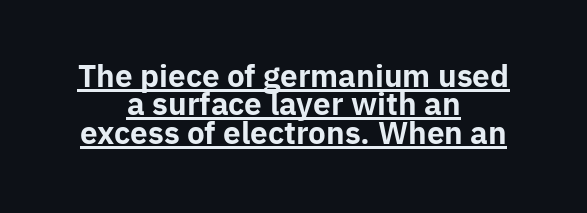
The image shows 30 px bold sans-serif type, upright; set centered, tight line spacing (0.95x), normal letter spacing, underlined; low stroke contrast and a medium x-height.
